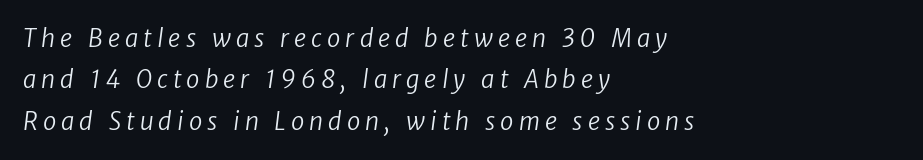
Q: Is the text bold? A: No.
Q: Is the text underlined? A: No.
Q: How is the paragraph aligned? A: Left-aligned.
Q: Is the spacing between letters normal or unusually wide? A: Unusually wide.
